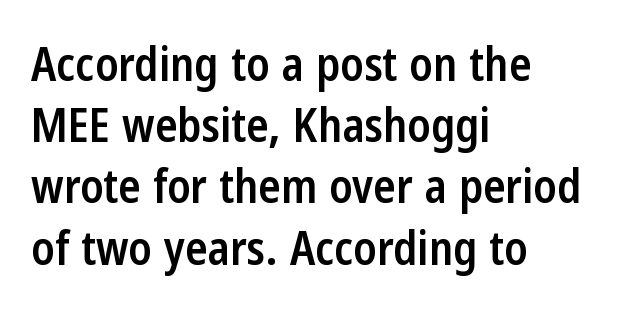
The sample has been set in demibold, a notch under bold. Leading matches the norm, producing a regular column. Letter spacing: default. If you drew a ruler down the left edge, every line would touch it. The designer went with a sans here, leaving each stem footless.
